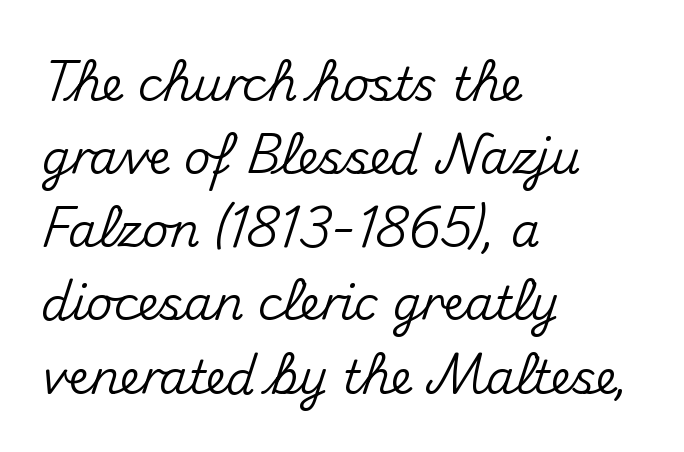
The image shows 46 px sans-serif type; set left-aligned, normal line spacing (1.59x), normal letter spacing, not underlined; medium stroke contrast and a small x-height.
